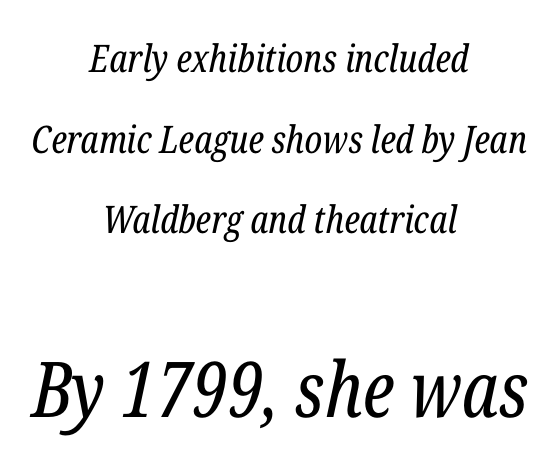
Check where the strokes stop: tiny serifs finish them off. The horizontal fit of the characters is conventional and even. A student would call this center alignment; a typographer would say set centered. Leading is clearly above the norm, producing a sparse column. Plain, unruled lines of type. Counters stay open thanks to moderate or lighter strokes.
